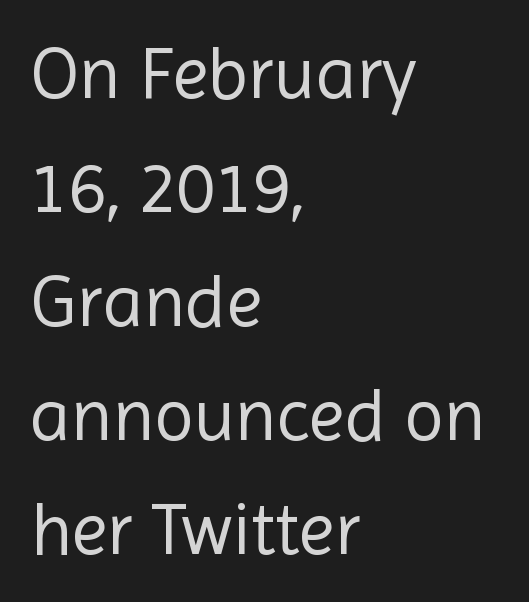
The image shows 73 px regular-weight sans-serif type, upright; set left-aligned, normal line spacing (1.56x), normal letter spacing, not underlined; a medium x-height.
